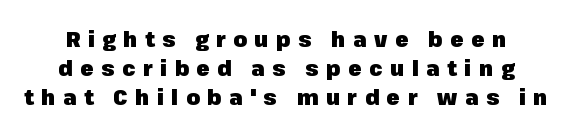
{"italic": "no", "bold": "yes", "underline": "no", "line_spacing": "normal", "line_spacing_ratio": 1.31, "letter_spacing": "wide", "letter_spacing_em": 0.34, "glyph_px": 22}
